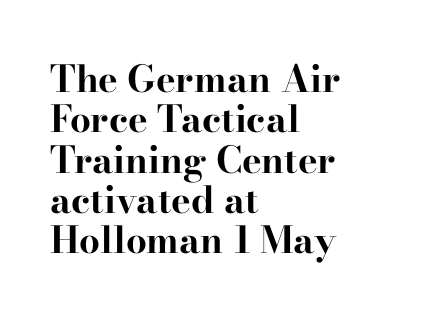
Q: Is the text bold? A: Yes.
Q: Is the text italic (slanted)? A: No, it is upright.
Q: Is the typeface a serif or a sans-serif typeface? A: Serif.
Q: Is the text underlined? A: No.
Q: How is the paragraph aligned? A: Left-aligned.
Q: Is the spacing between letters normal or unusually wide? A: Normal.
Q: Is the spacing between lines tight, normal or loose? A: Tight.
Q: Width (condensed, normal, or wide)? A: Wide.
Q: Stroke contrast? A: High.
Q: x-height? A: Small.
Q: Monospaced? A: No.
